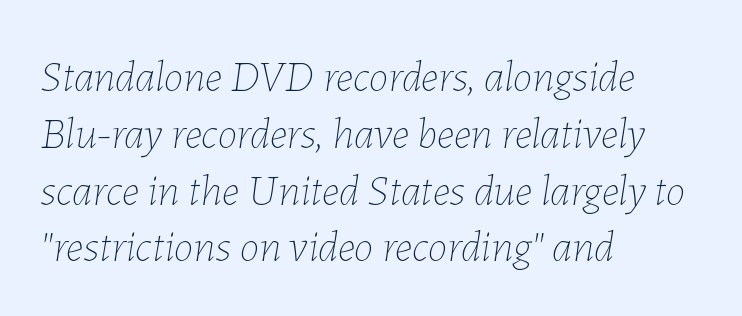
{"italic": "yes", "lean": "right", "slant_degrees": 7, "bold": "no", "weight": "thin", "width": "normal", "stroke_contrast": "low", "x_height": "medium", "monospaced": "no", "underline": "no", "align": "left", "line_spacing": "normal", "line_spacing_ratio": 1.29, "letter_spacing": "normal", "letter_spacing_em": 0.0, "glyph_px": 44}
